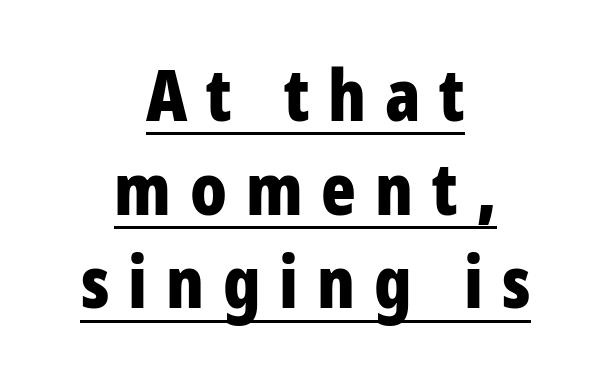
The rendering uses a moderate line-height, typical for paragraphs. The tracking jumps out immediately: characters are airy and widely separated. Rendered with straight, roman letterforms. In terms of weight, the rendering is a true, heavy bold. Teacher's note: observe the equal gaps on both sides — that is centered alignment.
